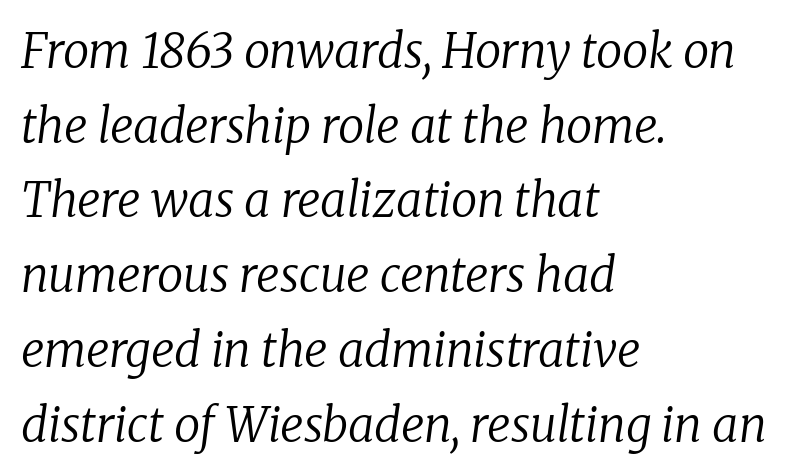
Q: Is the text bold? A: No.
Q: Is the text italic (slanted)? A: Yes, it leans right by about 8 degrees.
Q: Is the typeface a serif or a sans-serif typeface? A: Serif.
Q: Is the text underlined? A: No.
Q: How is the paragraph aligned? A: Left-aligned.
Q: Is the spacing between letters normal or unusually wide? A: Normal.
Q: Is the spacing between lines tight, normal or loose? A: Normal.
Q: Width (condensed, normal, or wide)? A: Normal.
Q: Stroke contrast? A: Low.
Q: x-height? A: Medium.
Q: Monospaced? A: No.
